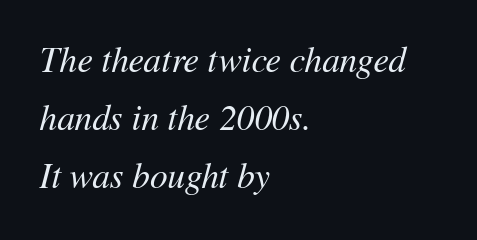
Q: Is the text bold? A: No.
Q: Is the text italic (slanted)? A: Yes, it leans right by about 11 degrees.
Q: Is the text underlined? A: No.
Q: How is the paragraph aligned? A: Left-aligned.
Q: Is the spacing between letters normal or unusually wide? A: Normal.
Q: Is the spacing between lines tight, normal or loose? A: Normal.
Q: Width (condensed, normal, or wide)? A: Normal.
Q: Stroke contrast? A: Medium.
Q: x-height? A: Medium.
Q: Monospaced? A: No.
